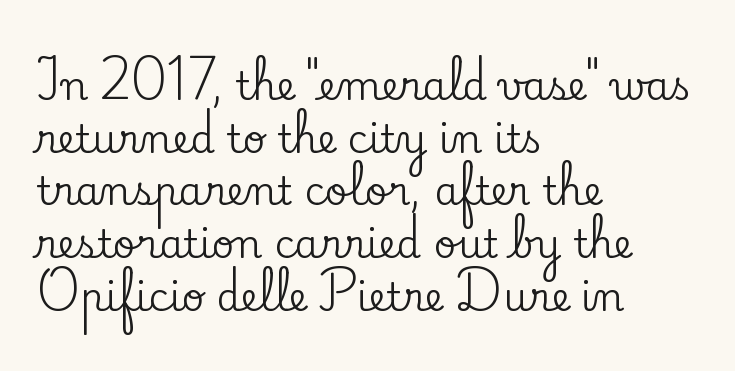
Only glyphs here, with clear space below each row. Line starts are locked; line ends wander. Is there much room between lines? A standard amount, neither cramped nor airy. Unlike a clean sans, this face finishes its strokes with serifs.
